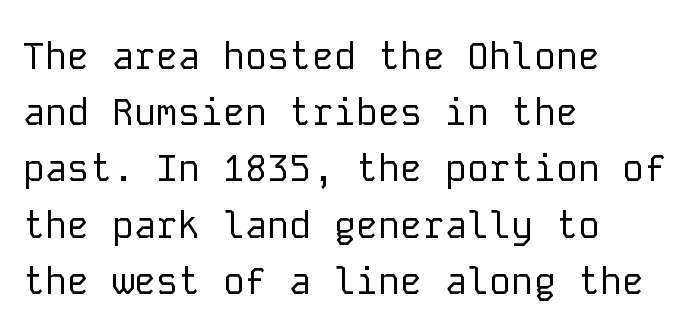
Q: Is the text bold? A: No.
Q: Is the text italic (slanted)? A: No, it is upright.
Q: Is the typeface a serif or a sans-serif typeface? A: Sans-serif.
Q: Is the text underlined? A: No.
Q: How is the paragraph aligned? A: Left-aligned.
Q: Is the spacing between letters normal or unusually wide? A: Normal.
Q: Is the spacing between lines tight, normal or loose? A: Normal.
Q: Width (condensed, normal, or wide)? A: Normal.
Q: Stroke contrast? A: Low.
Q: x-height? A: Medium.
Q: Monospaced? A: Yes.
